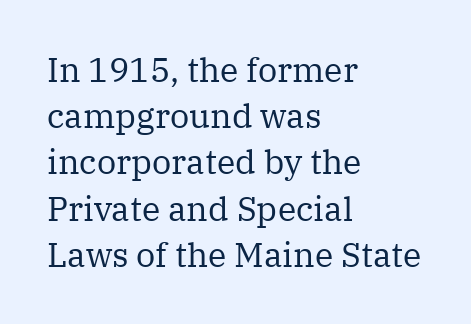
The image shows 34 px regular-weight serif type, upright; set left-aligned, normal line spacing (1.36x), normal letter spacing, not underlined; medium stroke contrast and a medium x-height.
